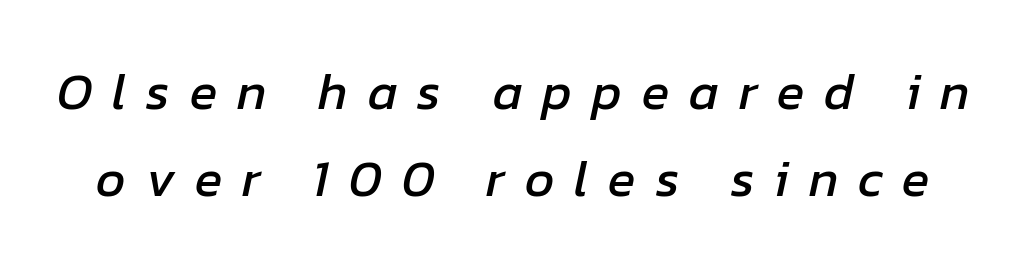
{"italic": "yes", "lean": "right", "slant_degrees": 12, "width": "normal", "stroke_contrast": "low", "x_height": "medium", "monospaced": "no", "underline": "no", "line_spacing": "normal", "line_spacing_ratio": 1.7, "letter_spacing": "wide", "letter_spacing_em": 0.39, "glyph_px": 51}
